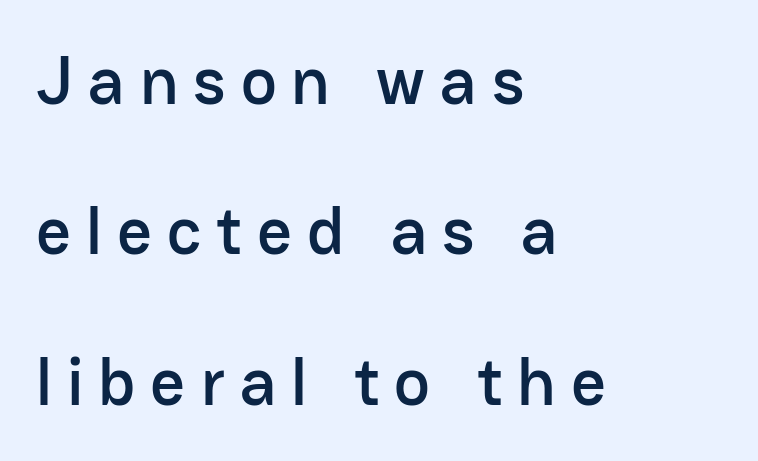
The image shows 68 px sans-serif type, upright; set left-aligned, loose line spacing (2.21x), unusually wide letter spacing (+0.22 em), not underlined; low stroke contrast and a medium x-height.
